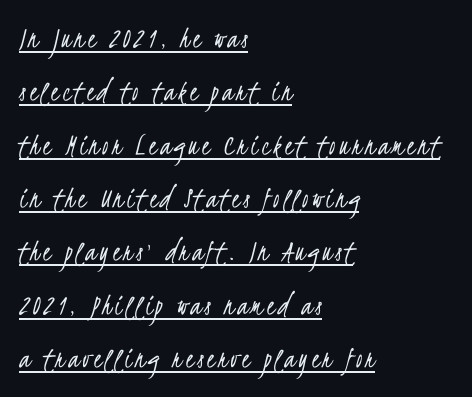
Serifs: no, the terminals of the letterforms are clean. One-word summary of the alignment: left. Somebody hit Ctrl+U on this one — the words are underlined. These lines are rendered in a variable-pitch font. Is the stroke heavy? The answer is a plain regular-or-lighter.
